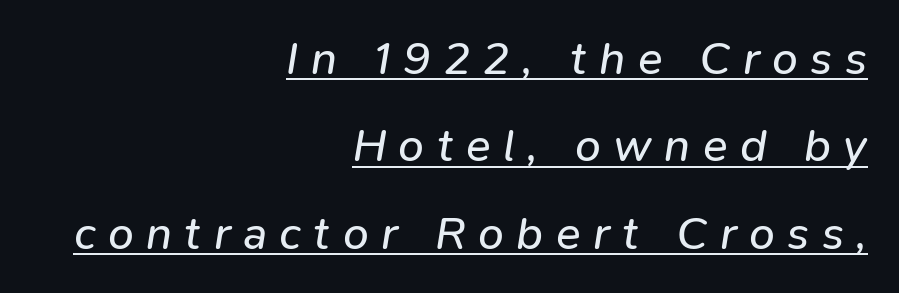
Which margin do the lines hug? The right one — the left edge is uneven. Do the characters align in a grid? No, the font is proportional. Quick note: italic. Leading is clearly above the norm, producing a sparse column. Nothing heavy about these letters — not bold at all. The sample's only ornament is a line tracing under the words.
